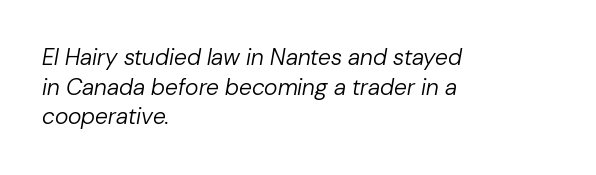
The image shows 23 px text type, italic (leaning right); set left-aligned, normal line spacing (1.29x), normal letter spacing, not underlined.
